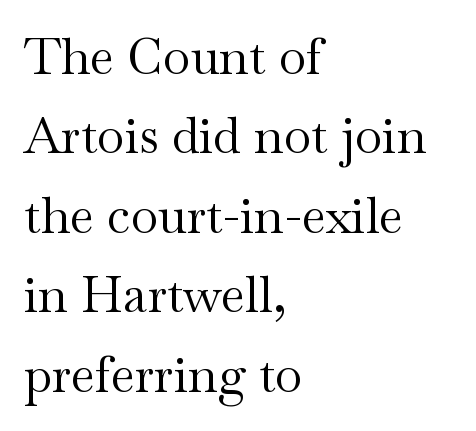
Q: Is the text bold? A: No.
Q: Is the text italic (slanted)? A: No, it is upright.
Q: Is the typeface a serif or a sans-serif typeface? A: Serif.
Q: Is the text underlined? A: No.
Q: How is the paragraph aligned? A: Left-aligned.
Q: Is the spacing between letters normal or unusually wide? A: Normal.
Q: Is the spacing between lines tight, normal or loose? A: Normal.
Q: Width (condensed, normal, or wide)? A: Wide.
Q: Stroke contrast? A: Medium.
Q: x-height? A: Small.
Q: Monospaced? A: No.
